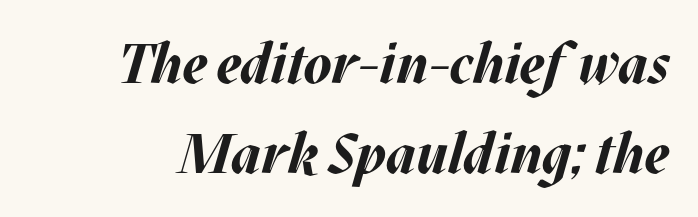
Q: Is the text bold? A: Yes.
Q: Is the text italic (slanted)? A: Yes, it leans right by about 17 degrees.
Q: Is the text underlined? A: No.
Q: Is the spacing between letters normal or unusually wide? A: Normal.
Q: Is the spacing between lines tight, normal or loose? A: Normal.
Q: Width (condensed, normal, or wide)? A: Normal.
Q: Stroke contrast? A: Medium.
Q: x-height? A: Large.
Q: Monospaced? A: No.
